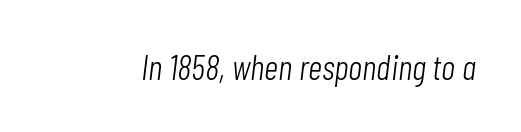
This rendering features lettering with no underline. Is this a fixed-width face? No — the glyphs have proportional, varying widths. Quick note: italic. The letters sit at their default tracking, neither squeezed nor spread. Counters stay open thanks to moderate or lighter strokes.
